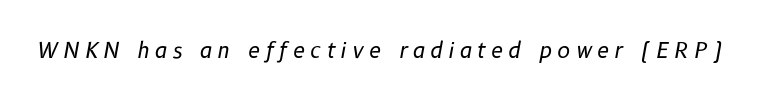
{"italic": "yes", "lean": "right", "slant_degrees": 10, "bold": "no", "underline": "no", "letter_spacing": "wide", "letter_spacing_em": 0.23, "glyph_px": 22}
